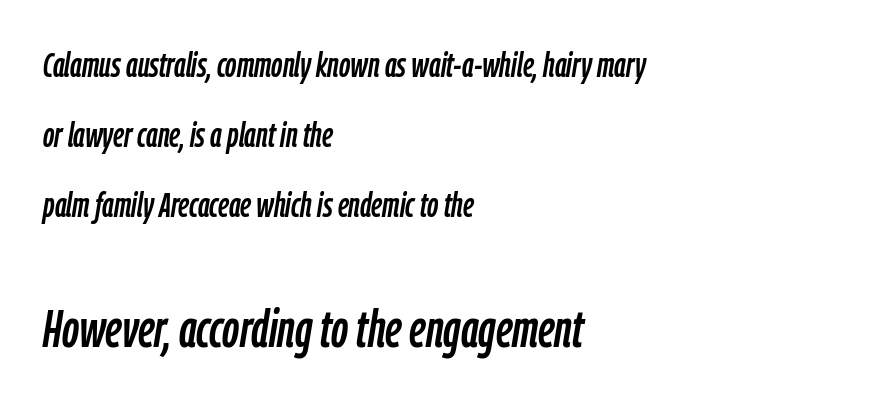
The image shows 53 px condensed type, italic (leaning right); set left-aligned, loose line spacing (2.0x), normal letter spacing, not underlined; the second (bottom) block is 1.51x larger; low stroke contrast and a medium x-height.
